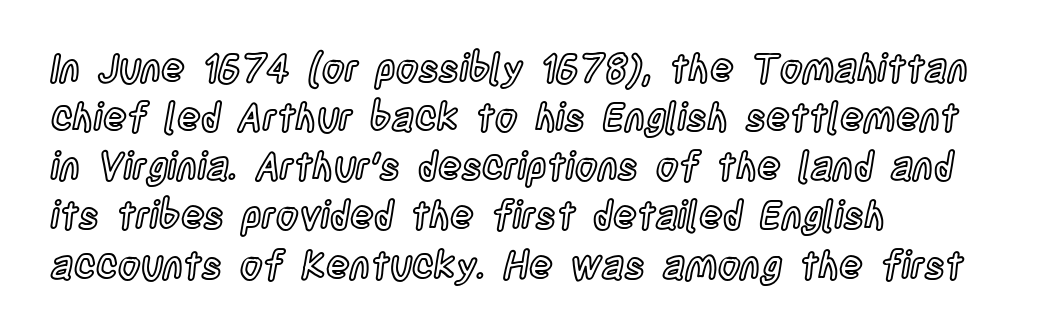
Q: Is the text italic (slanted)? A: Yes.
Q: Is the text underlined? A: No.
Q: How is the paragraph aligned? A: Left-aligned.
Q: Is the spacing between letters normal or unusually wide? A: Normal.
Q: Is the spacing between lines tight, normal or loose? A: Normal.
Q: Width (condensed, normal, or wide)? A: Condensed.
Q: x-height? A: Large.
Q: Monospaced? A: No.
